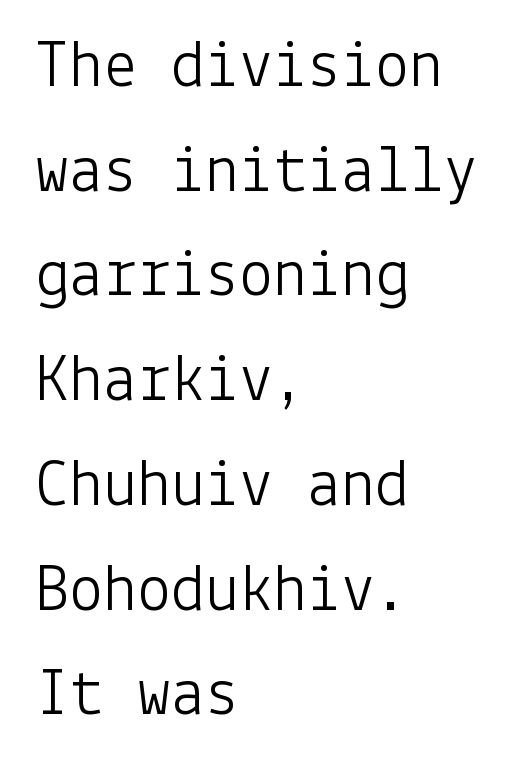
Q: Is the text bold? A: No.
Q: Is the text italic (slanted)? A: No, it is upright.
Q: Is the typeface a serif or a sans-serif typeface? A: Sans-serif.
Q: Is the text underlined? A: No.
Q: How is the paragraph aligned? A: Left-aligned.
Q: Is the spacing between letters normal or unusually wide? A: Normal.
Q: Is the spacing between lines tight, normal or loose? A: Normal.
Q: Width (condensed, normal, or wide)? A: Normal.
Q: Stroke contrast? A: Low.
Q: x-height? A: Medium.
